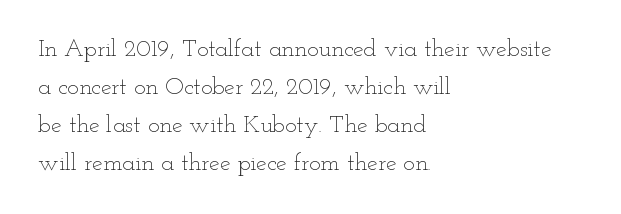
Caption: standard tracking, unaltered. How would I describe the line gaps? Plain and ordinary. Notice how the stems are strictly vertical — no italics here. The typeface has the unassuming heft of standard copy or less. The lines are quadded left.
